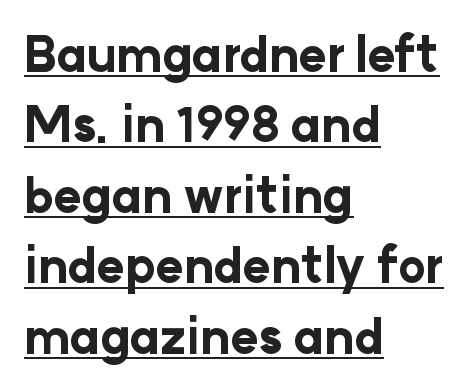
The image shows 47 px bold sans-serif type, upright; set left-aligned, normal line spacing (1.5x), normal letter spacing, underlined; low stroke contrast and a medium x-height.
